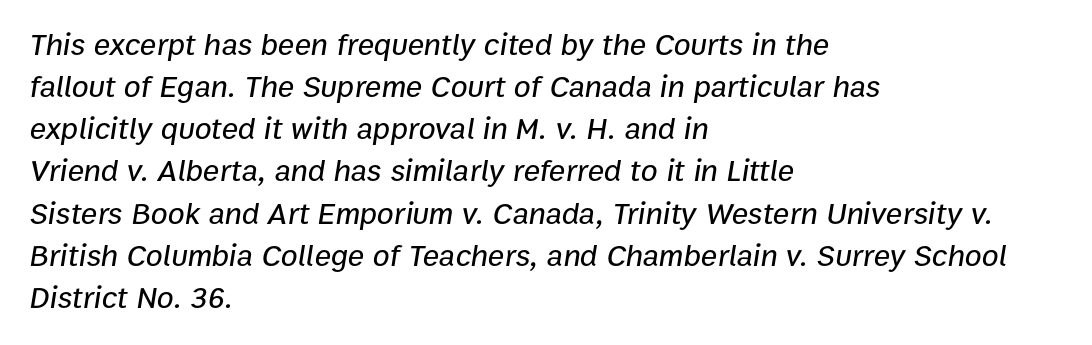
The image shows 31 px text type, italic (leaning right); set left-aligned, normal line spacing (1.36x), normal letter spacing, not underlined; low stroke contrast and a medium x-height.
